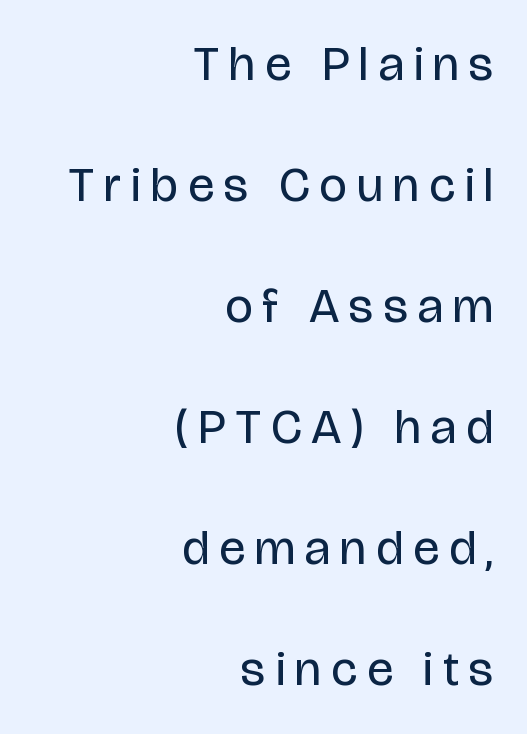
{"serif": "no", "italic": "no", "bold": "no", "weight": "regular", "width": "condensed", "stroke_contrast": "low", "x_height": "large", "monospaced": "no", "underline": "no", "align": "right", "line_spacing": "loose", "line_spacing_ratio": 2.47, "letter_spacing": "wide", "letter_spacing_em": 0.21, "glyph_px": 49}
